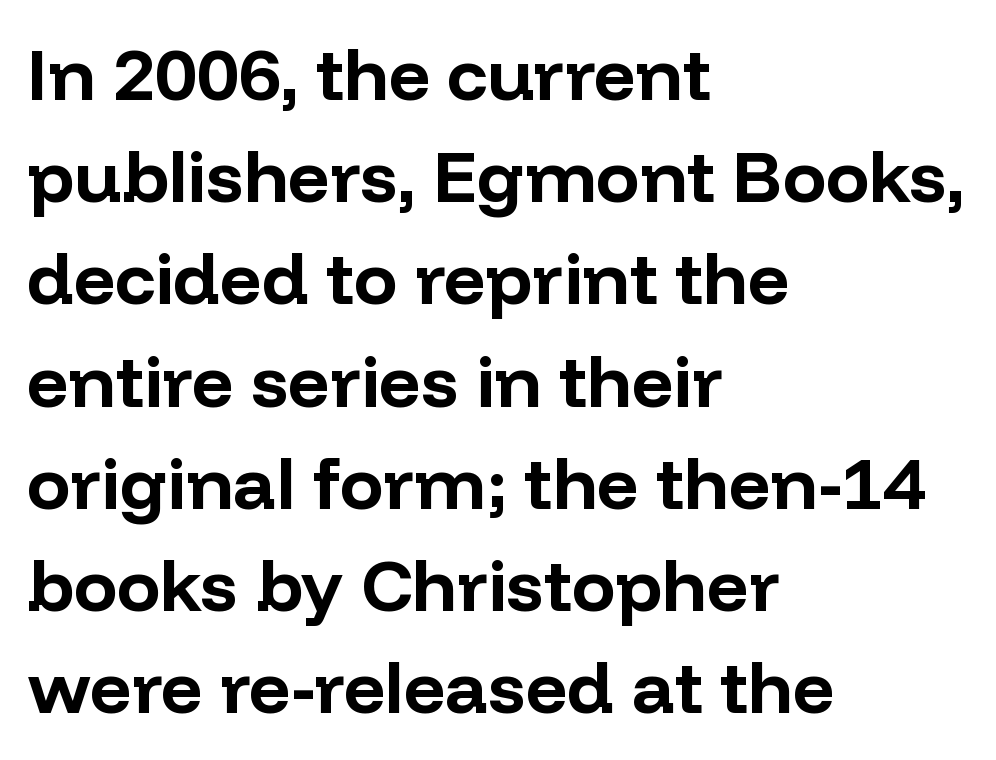
Upright lettering throughout. Notice how descenders clear the ascenders below comfortably — that's standard leading. A clean baseline with only descenders dipping below it. The letters carry no serifs — their stems end cleanly without finishing strokes. Teacher's note: observe the even left margin — that is flush-left alignment. Honestly, the letter spacing is just normal — you wouldn't notice it.
